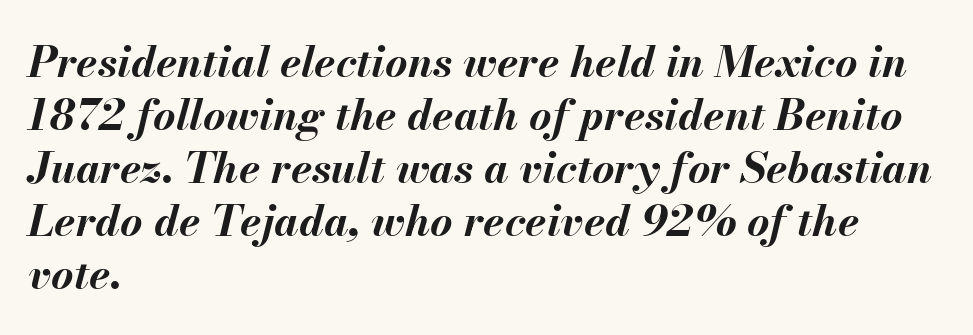
These lines keep a tight, regular rhythm from letter to letter. Emphasis-style slanted type is in use. A clean baseline with only descenders dipping below it. Does the copy run flush right? No — it runs flush left.
